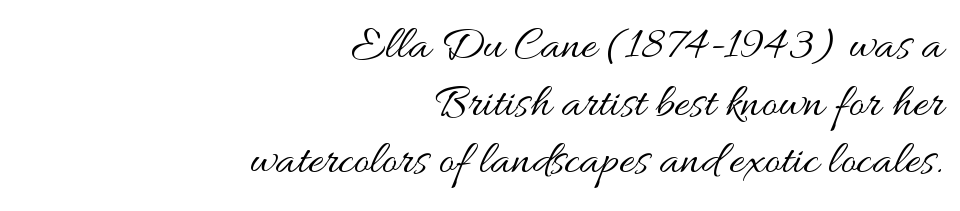
The image shows 48 px regular-weight, wide type; set right-aligned, line spacing 1.2x, normal letter spacing, not underlined; medium stroke contrast and a small x-height.
